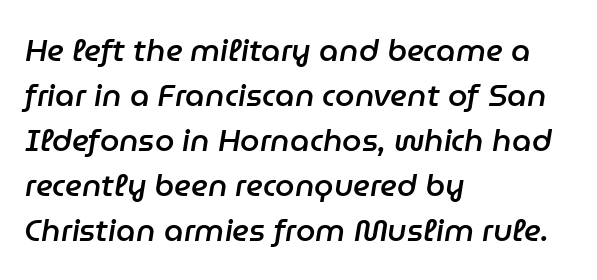
Q: Is the text bold? A: Semi-bold.
Q: Is the text italic (slanted)? A: Yes, it leans right by about 9 degrees.
Q: Is the text underlined? A: No.
Q: How is the paragraph aligned? A: Left-aligned.
Q: Is the spacing between letters normal or unusually wide? A: Normal.
Q: Is the spacing between lines tight, normal or loose? A: Normal.
Q: Width (condensed, normal, or wide)? A: Normal.
Q: Stroke contrast? A: Low.
Q: x-height? A: Medium.
Q: Monospaced? A: No.
